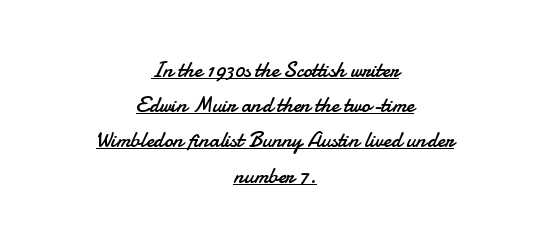
{"bold": "no", "underline": "yes", "align": "center", "line_spacing": "normal", "line_spacing_ratio": 1.6, "letter_spacing": "normal", "letter_spacing_em": 0.0, "glyph_px": 22}
